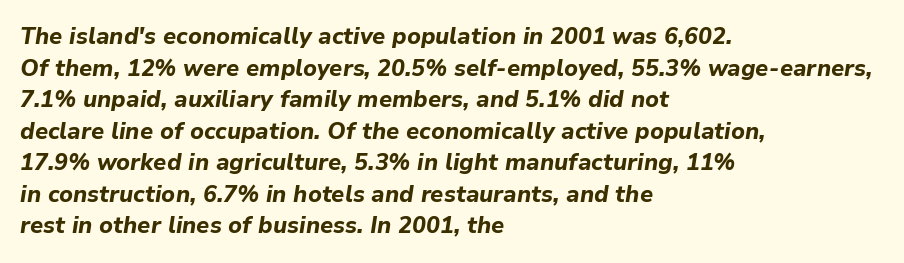
Emphasis-style slanted type is in use. Short and long lines alike share a common starting point at left. Quick note: interline space is typical. A full-strength bold gives these letters their thick strokes.
